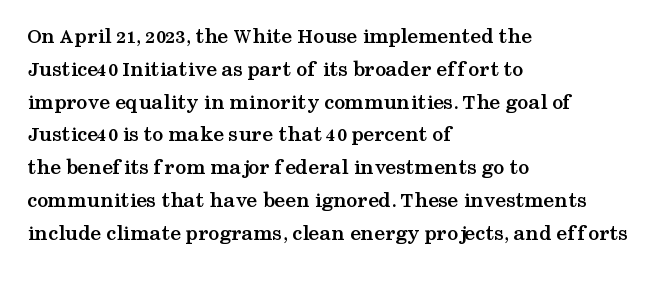
{"italic": "no", "bold": "yes", "underline": "no", "align": "left", "line_spacing": "normal", "line_spacing_ratio": 1.49, "letter_spacing": "normal", "letter_spacing_em": 0.0, "glyph_px": 22}
